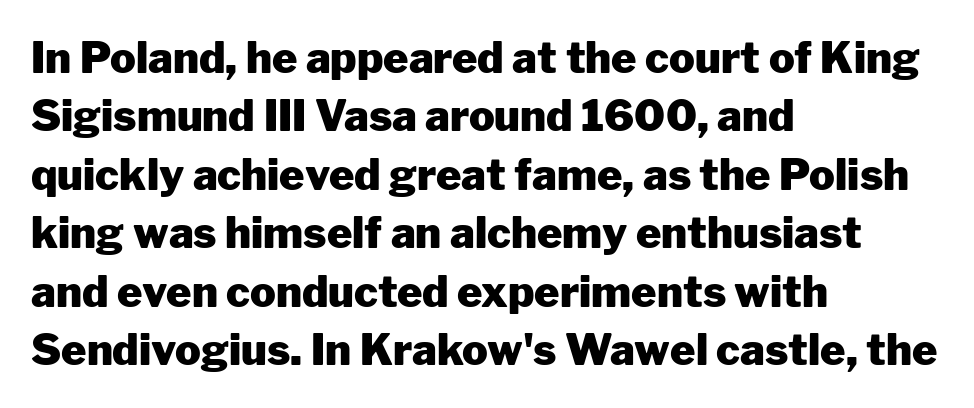
The image shows 43 px heavy sans-serif type, upright; set left-aligned, normal line spacing (1.36x), normal letter spacing, not underlined; low stroke contrast and a medium x-height.
